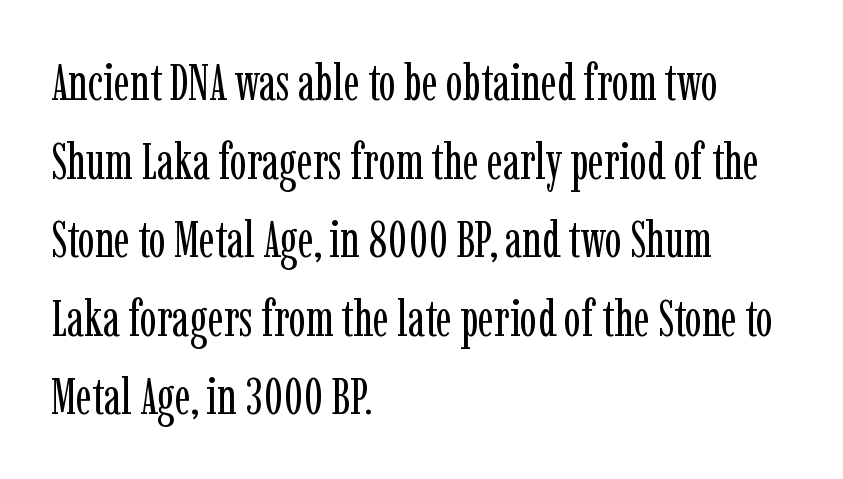
{"serif": "yes", "italic": "no", "bold": "no", "weight": "regular", "width": "condensed", "stroke_contrast": "low", "x_height": "medium", "monospaced": "no", "underline": "no", "align": "left", "line_spacing": "normal", "line_spacing_ratio": 1.54, "letter_spacing": "normal", "letter_spacing_em": 0.0, "glyph_px": 51}
